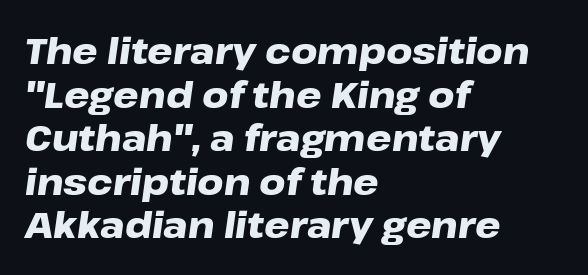
{"italic": "yes", "lean": "right", "slant_degrees": 8, "bold": "yes", "weight": "heavy", "width": "wide", "stroke_contrast": "low", "x_height": "medium", "monospaced": "no", "underline": "no", "align": "left", "line_spacing_ratio": 1.21, "letter_spacing": "normal", "letter_spacing_em": 0.0, "glyph_px": 36}
